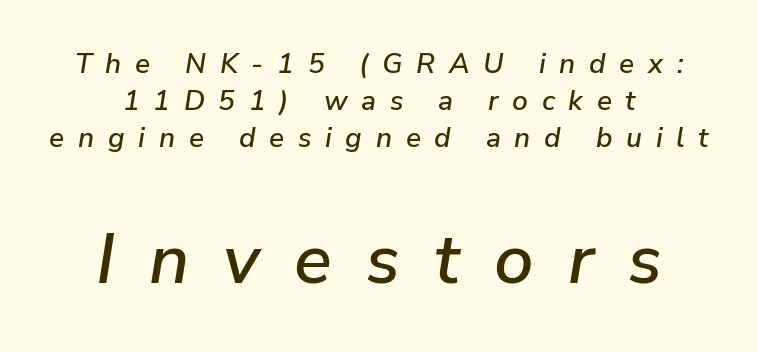
The image shows 70 px text type, italic (leaning right); set centered, normal line spacing (1.33x), unusually wide letter spacing (+0.49 em), not underlined; the second (bottom) block is 2.5x larger; low stroke contrast and a medium x-height.
